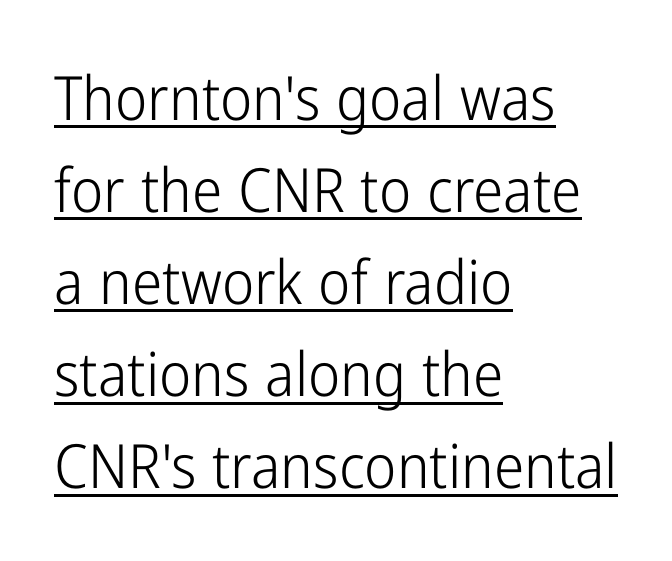
Q: Is the text bold? A: No.
Q: Is the text italic (slanted)? A: No, it is upright.
Q: Is the typeface a serif or a sans-serif typeface? A: Sans-serif.
Q: Is the text underlined? A: Yes.
Q: How is the paragraph aligned? A: Left-aligned.
Q: Is the spacing between letters normal or unusually wide? A: Normal.
Q: Is the spacing between lines tight, normal or loose? A: Normal.
Q: Width (condensed, normal, or wide)? A: Condensed.
Q: Stroke contrast? A: Low.
Q: x-height? A: Medium.
Q: Monospaced? A: No.
